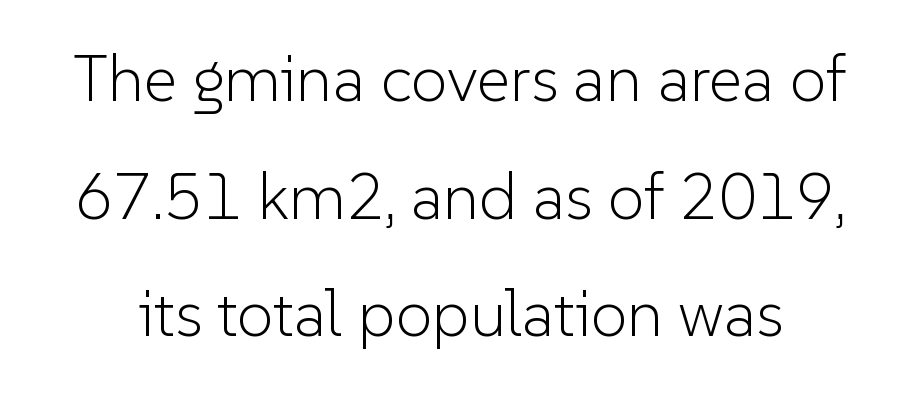
{"serif": "no", "italic": "no", "bold": "no", "weight": "light", "width": "normal", "stroke_contrast": "low", "x_height": "medium", "monospaced": "no", "underline": "no", "line_spacing_ratio": 1.81, "letter_spacing": "normal", "letter_spacing_em": 0.0, "glyph_px": 65}
